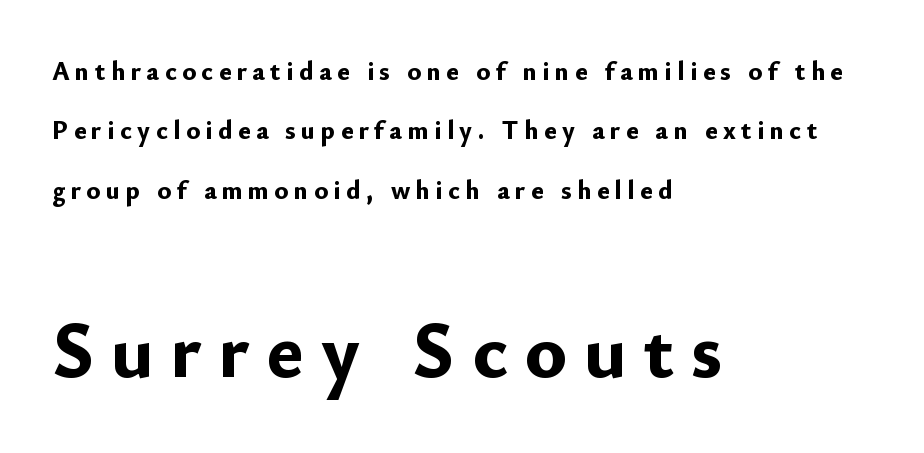
The image shows 79 px bold sans-serif type, upright; set left-aligned, loose line spacing (2.28x), unusually wide letter spacing (+0.21 em), not underlined; the second (bottom) block is 3.04x larger; low stroke contrast and a small x-height.
